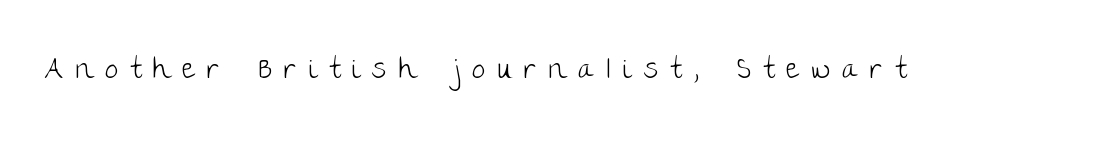
Q: Is the text bold? A: No.
Q: Is the text italic (slanted)? A: No, it is upright.
Q: Is the typeface a serif or a sans-serif typeface? A: Sans-serif.
Q: Is the text underlined? A: No.
Q: Is the spacing between letters normal or unusually wide? A: Unusually wide.
Q: Width (condensed, normal, or wide)? A: Normal.
Q: Stroke contrast? A: Low.
Q: x-height? A: Large.
Q: Monospaced? A: No.
